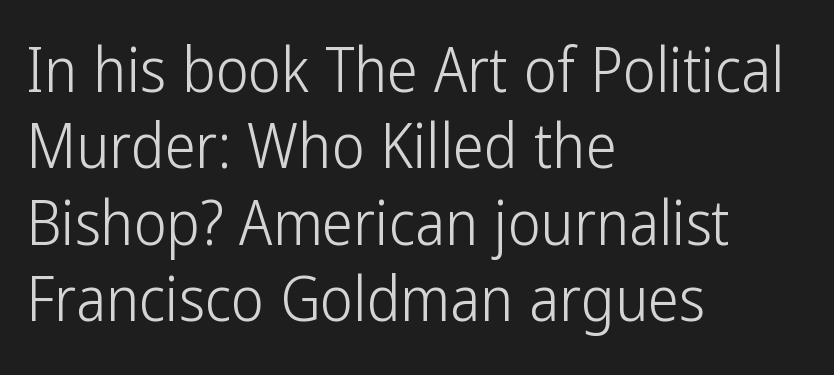
The letterforms sit shoulder to shoulder at normal distance. A roman cut, with each character standing at attention. The rendering uses natural spacing where letterforms have individual widths. Beneath every word, the page is bare. Counters stay open thanks to moderate or lighter strokes.
